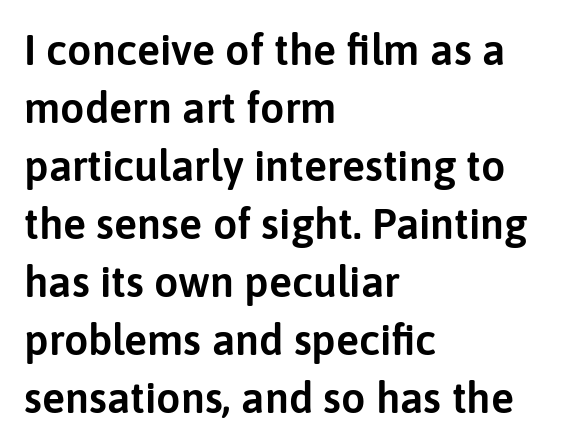
If you drew a line through each stem, it would be perfectly vertical. Spacing verdict: proportional, widths tailored to each character. Descenders hang freely into open space. The lines sit at an ordinary, default distance from one another. Between one letter and the next there's only the usual sliver of space.
